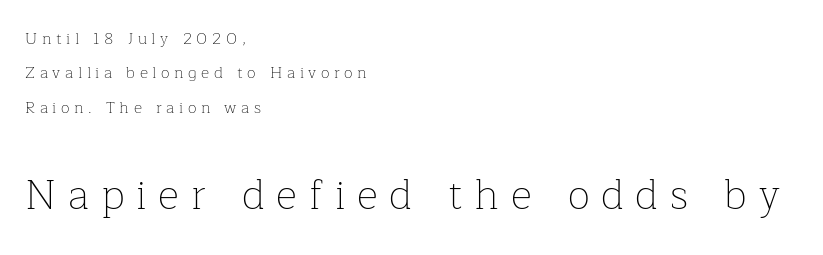
The image shows 41 px thin serif type, upright; set left-aligned, loose line spacing (2.15x), unusually wide letter spacing (+0.29 em), not underlined; the second (bottom) block is 2.56x larger; low stroke contrast and a medium x-height.
